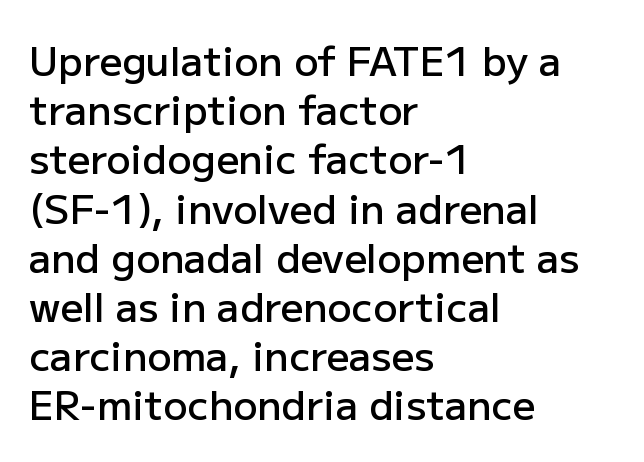
The characters display no serif detailing; their extremities are plain. This sample uses an upright cut, with every glyph sitting square on the baseline. Underline: absent. Notice the strokes are somewhat thickened but not fully heavy: this is a semibold.
